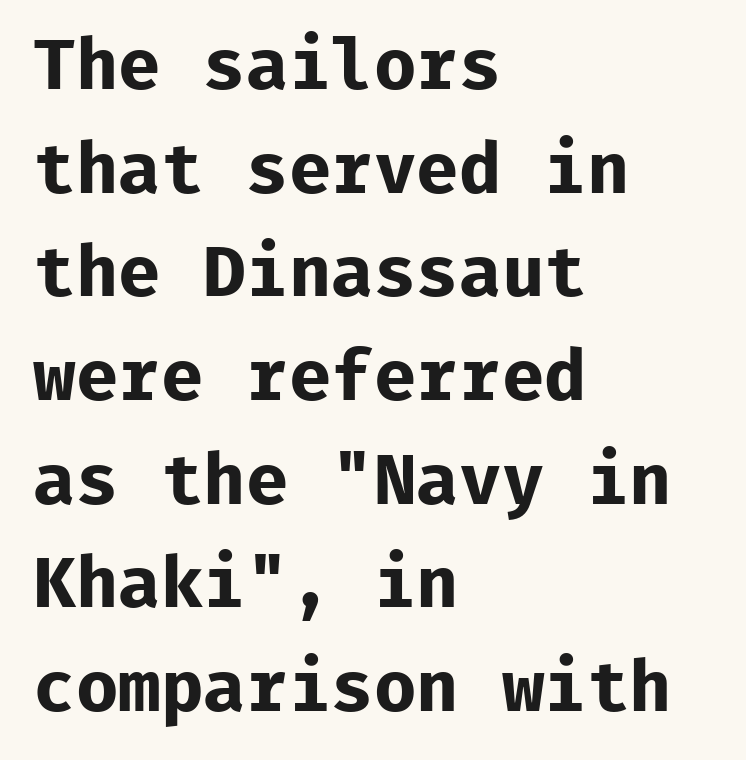
A typesetter would call this monospace, since all characters share one set width. Check the space under the baseline: it is left empty. This is heavy type, rendered in bold. One glance says typical: line gaps are just what's usual. If you drew a ruler down the left edge, every line would touch it. The axis of the letterforms is exactly vertical.
